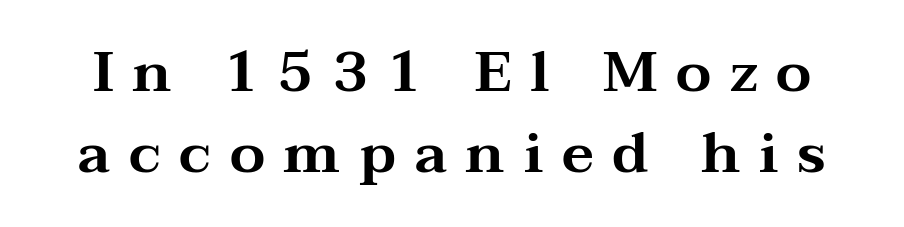
No word sits above an underline. Spacing verdict: proportional, widths tailored to each character. How are the letters spaced? Widely, with obvious added tracking. The specimen reads as upright at a glance. Observe the serifs anchoring each vertical stroke in this sample.
